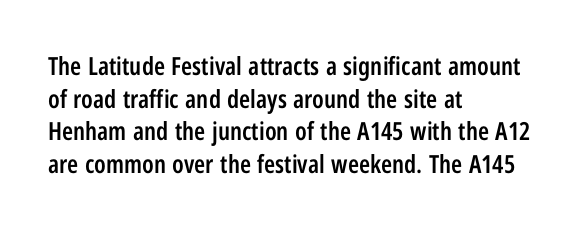
Short and long lines alike share a common starting point at left. Notice how the stems are strictly vertical — no italics here. Default kerning and tracking; the words read as compact shapes. Typesetter's note: demi weight, one step under bold.
